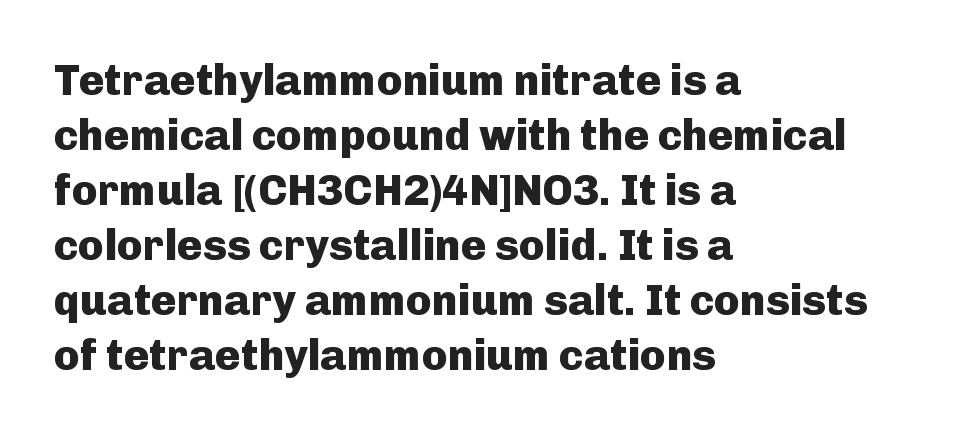
The passage shown has conventional tracking throughout. Chunky letters — that's bold for sure. The strip under each line holds only bare page. This is roman type, the default non-slanted kind. The line-height multiplier appears to be the usual default. A typesetter would call this proportional, since set widths differ per character.
